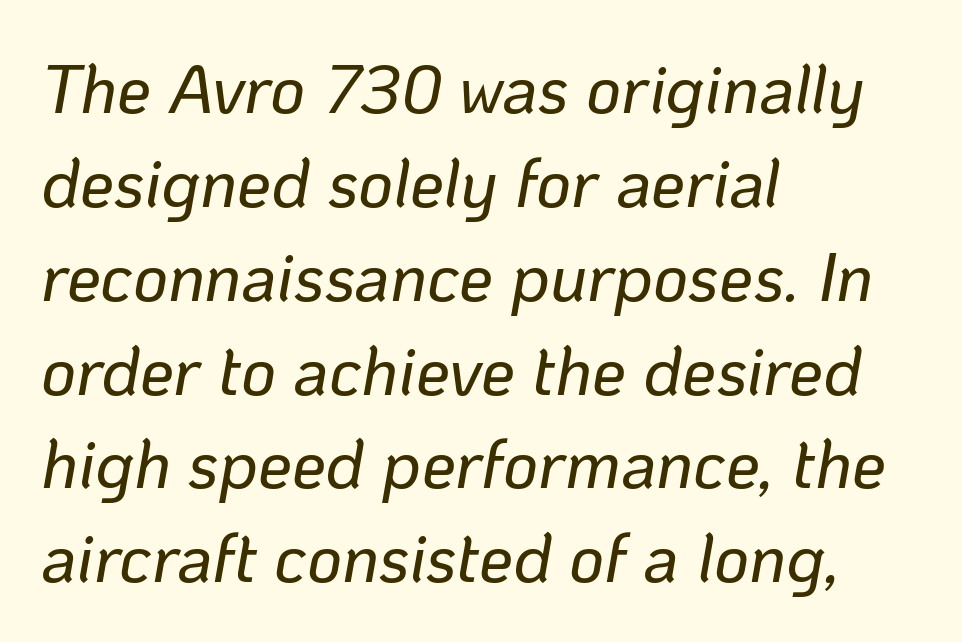
{"italic": "yes", "lean": "right", "slant_degrees": 10, "width": "normal", "stroke_contrast": "low", "x_height": "medium", "monospaced": "no", "underline": "no", "align": "left", "line_spacing": "normal", "line_spacing_ratio": 1.38, "letter_spacing": "normal", "letter_spacing_em": 0.0, "glyph_px": 68}
